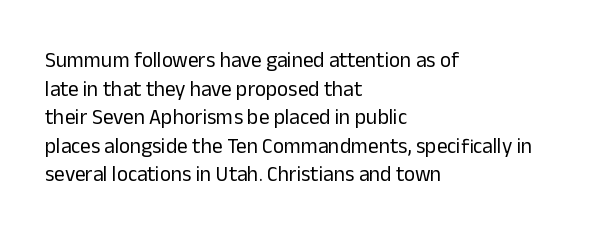
Q: Is the text bold? A: No.
Q: Is the text italic (slanted)? A: No, it is upright.
Q: Is the text underlined? A: No.
Q: How is the paragraph aligned? A: Left-aligned.
Q: Is the spacing between letters normal or unusually wide? A: Normal.
Q: Is the spacing between lines tight, normal or loose? A: Normal.
